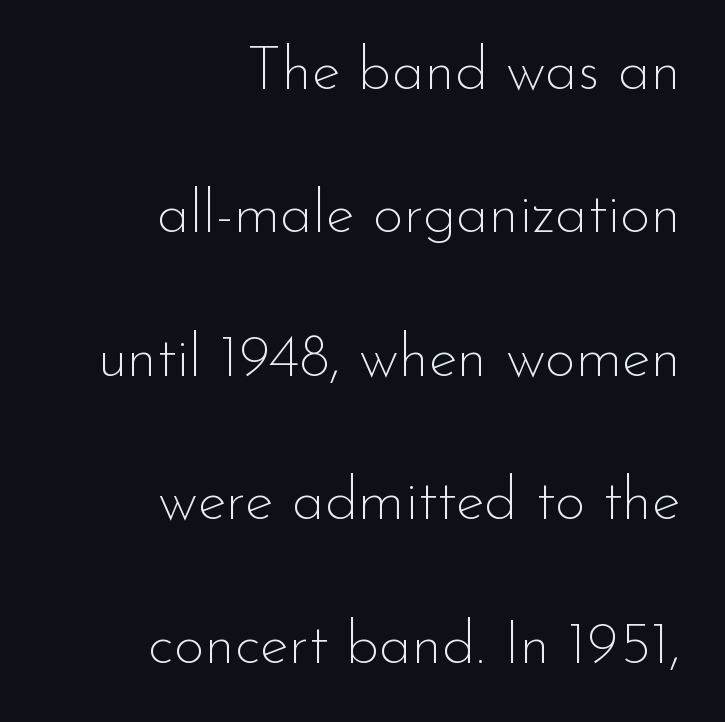
The image shows 60 px thin sans-serif type, upright; set right-aligned, loose line spacing (2.39x), normal letter spacing, not underlined; low stroke contrast and a small x-height.
